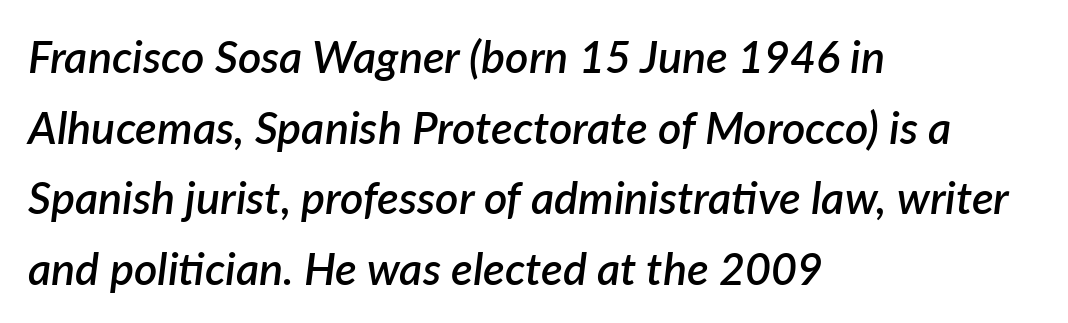
Q: Is the text bold? A: Semi-bold.
Q: Is the text italic (slanted)? A: Yes, it leans right by about 7 degrees.
Q: Is the text underlined? A: No.
Q: How is the paragraph aligned? A: Left-aligned.
Q: Is the spacing between letters normal or unusually wide? A: Normal.
Q: Is the spacing between lines tight, normal or loose? A: Normal.
Q: Width (condensed, normal, or wide)? A: Normal.
Q: Stroke contrast? A: Low.
Q: x-height? A: Medium.
Q: Monospaced? A: No.
